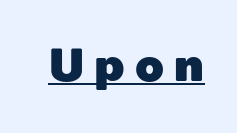
Q: Is the text italic (slanted)? A: No, it is upright.
Q: Is the typeface a serif or a sans-serif typeface? A: Sans-serif.
Q: Is the text underlined? A: Yes.
Q: Is the spacing between letters normal or unusually wide? A: Unusually wide.
Q: Width (condensed, normal, or wide)? A: Normal.
Q: x-height? A: Medium.
Q: Monospaced? A: No.
